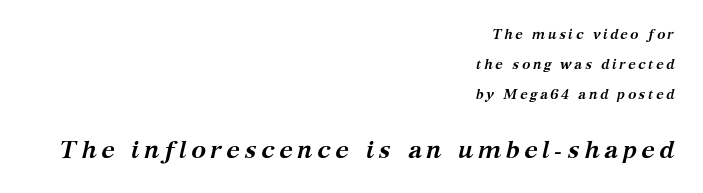
Q: Is the text bold? A: Yes.
Q: Is the text italic (slanted)? A: Yes, it leans right by about 12 degrees.
Q: Is the text underlined? A: No.
Q: How is the paragraph aligned? A: Right-aligned.
Q: Is the spacing between lines tight, normal or loose? A: Loose.
Q: Which block of text is set in a larger size, the first (top) or the second (bottom)? A: The second (bottom) one.
